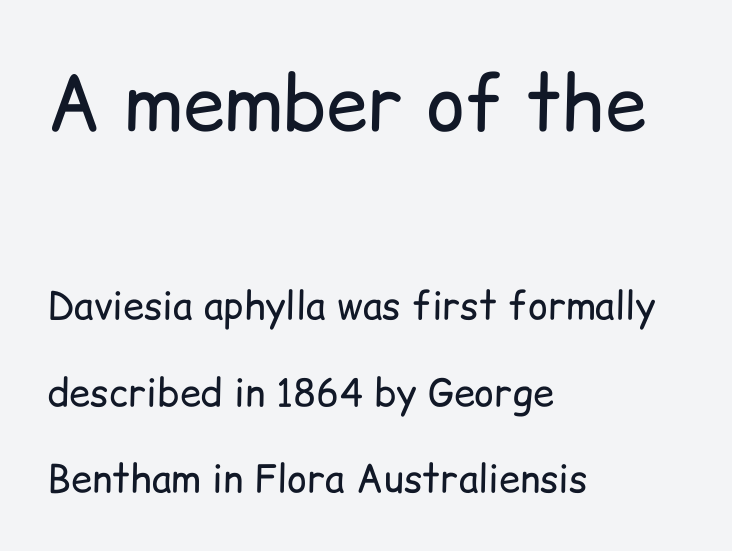
The image shows 75 px regular-weight sans-serif type, upright; set left-aligned, loose line spacing (2.27x), normal letter spacing, not underlined; the first (top) block is 1.97x larger; low stroke contrast and a medium x-height.
